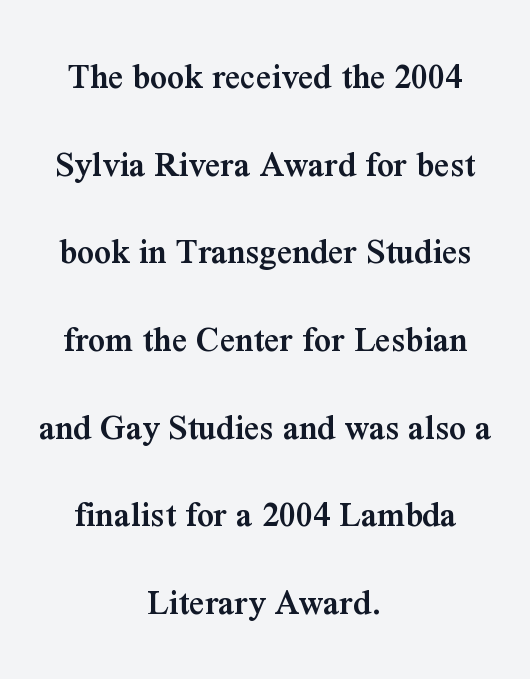
The image shows 37 px semibold serif type, upright; set centered, loose line spacing (2.37x), normal letter spacing, not underlined; medium stroke contrast and a medium x-height.
